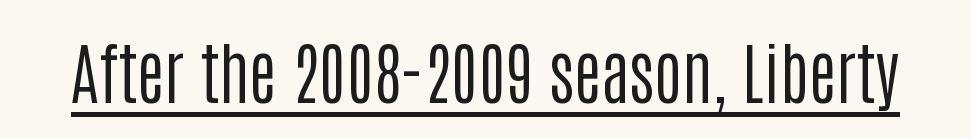
The image shows 67 px regular-weight, condensed sans-serif type, upright; set normal letter spacing, underlined; low stroke contrast and a large x-height.
